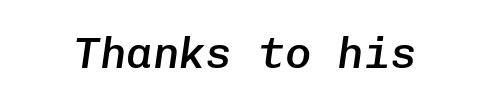
{"italic": "yes", "lean": "right", "slant_degrees": 8, "bold": "semi", "weight": "semibold", "width": "normal", "stroke_contrast": "low", "x_height": "medium", "monospaced": "yes", "underline": "no", "letter_spacing": "normal", "letter_spacing_em": 0.0, "glyph_px": 44}
